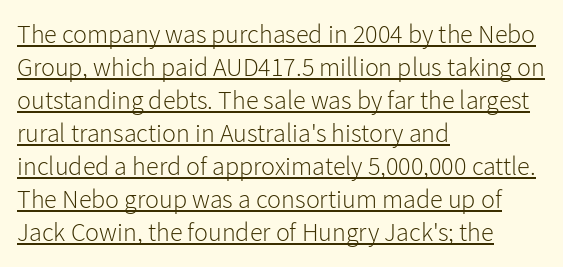
{"italic": "no", "bold": "no", "underline": "yes", "align": "left", "line_spacing": "normal", "line_spacing_ratio": 1.27, "letter_spacing": "normal", "letter_spacing_em": 0.0, "glyph_px": 26}
